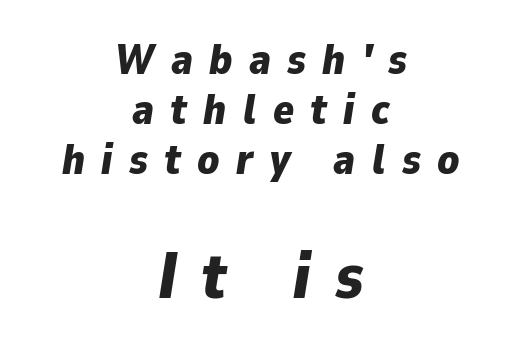
The image shows 65 px bold type, italic (leaning right); set centered, line spacing 1.16x, unusually wide letter spacing (+0.38 em), not underlined; the second (bottom) block is 1.51x larger; low stroke contrast and a medium x-height.
